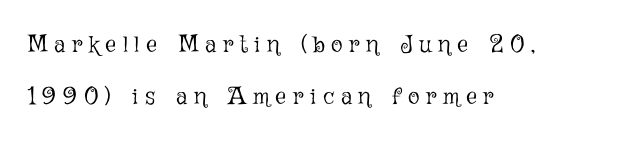
The typeface has the unassuming heft of standard copy or less. Rows of type keep a wide berth in the vertical direction. Bare-footed words on every line. These lines are set flush left with a ragged right edge. Someone cranked the tracking dial way up on this one.
